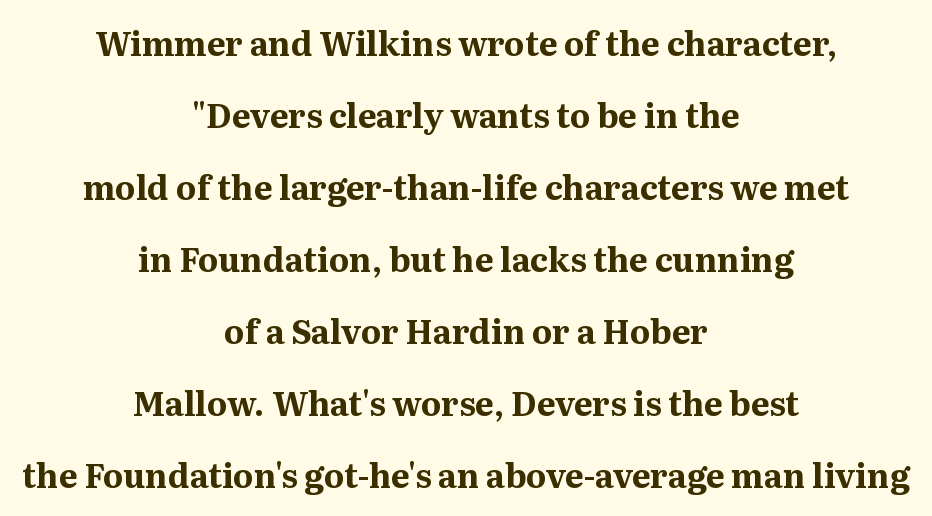
The image shows 33 px bold serif type, upright; set centered, loose line spacing (2.18x), normal letter spacing, not underlined; medium stroke contrast and a medium x-height.
